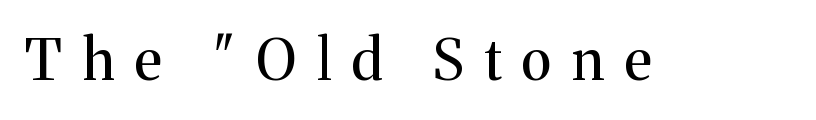
Underlining? Definitely not there. Type style note: has serifs. Letters have the restrained weight of plain body copy at most. The font's upright variant was chosen for this text. Compared with typical body copy, the letter spacing here is much looser.
